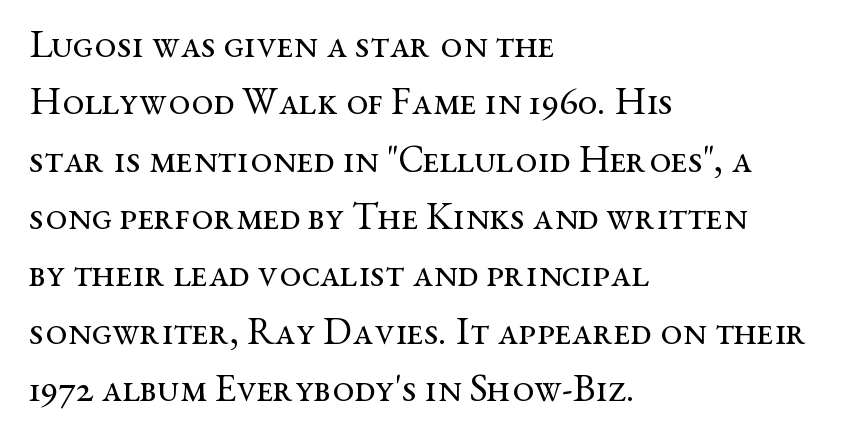
The image shows 39 px regular-weight, wide serif type, upright; set left-aligned, normal line spacing (1.47x), normal letter spacing, not underlined; medium stroke contrast and a medium x-height.
